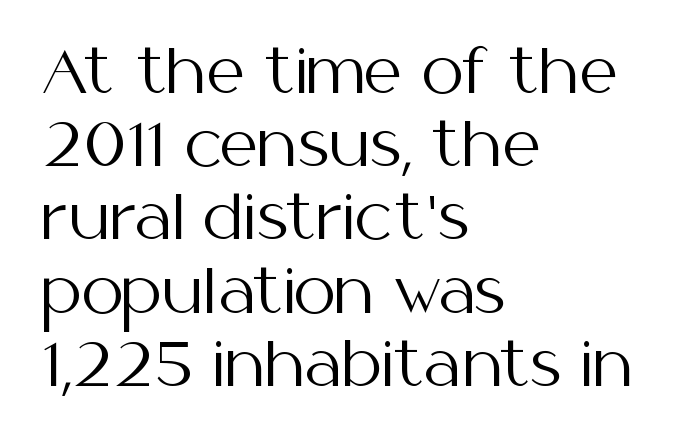
Q: Is the text bold? A: No.
Q: Is the text italic (slanted)? A: No, it is upright.
Q: Is the typeface a serif or a sans-serif typeface? A: Sans-serif.
Q: Is the text underlined? A: No.
Q: How is the paragraph aligned? A: Left-aligned.
Q: Is the spacing between letters normal or unusually wide? A: Normal.
Q: Width (condensed, normal, or wide)? A: Normal.
Q: Stroke contrast? A: Medium.
Q: x-height? A: Medium.
Q: Monospaced? A: No.
